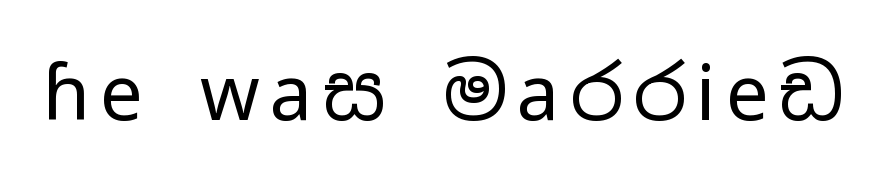
The image shows 76 px regular-weight, wide sans-serif type, upright; set not underlined; low stroke contrast and a medium x-height.
